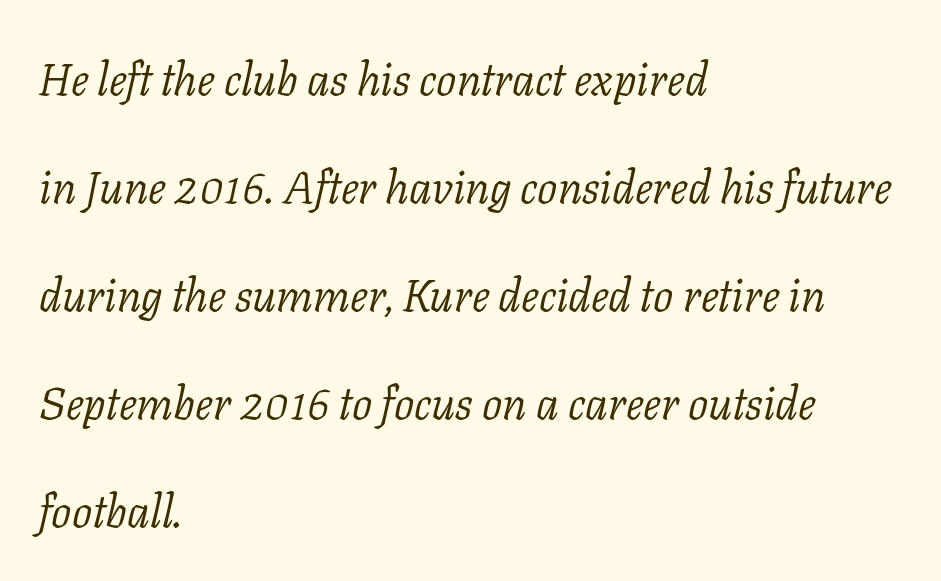
The image shows 45 px light serif type, italic (leaning right); set left-aligned, loose line spacing (2.4x), normal letter spacing, not underlined; low stroke contrast and a medium x-height.
